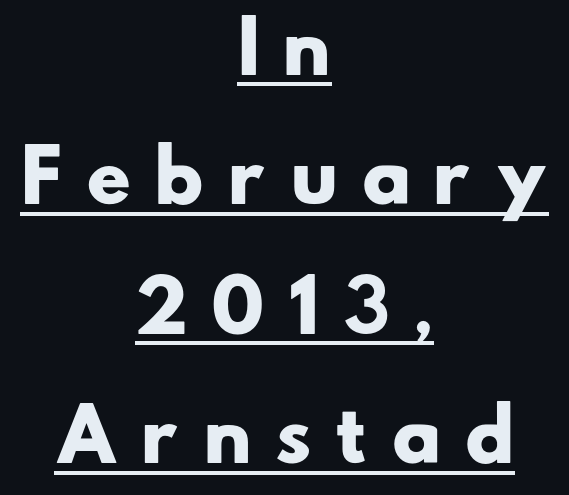
The image shows 70 px heavy, wide sans-serif type; set centered, line spacing 1.85x, unusually wide letter spacing (+0.31 em), underlined; low stroke contrast and a small x-height.
